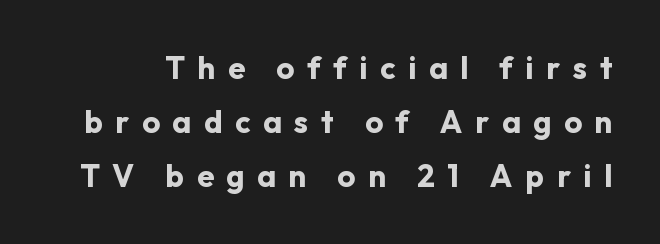
{"serif": "no", "italic": "no", "bold": "yes", "weight": "bold", "width": "normal", "stroke_contrast": "low", "x_height": "medium", "monospaced": "no", "underline": "no", "line_spacing_ratio": 1.74, "letter_spacing": "wide", "letter_spacing_em": 0.41, "glyph_px": 31}
